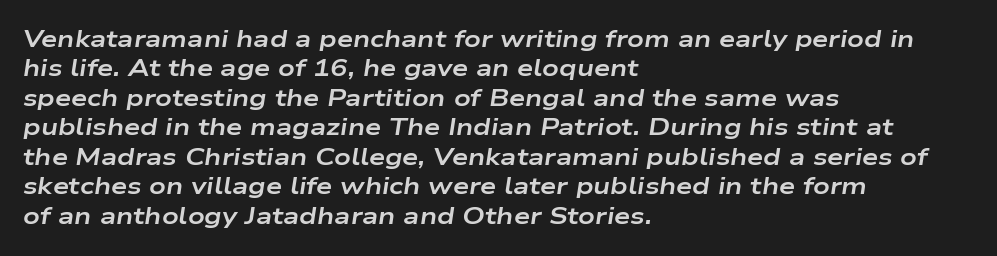
Is the block centered? No — it sits flush against the left margin. You'd pick this weight for a headline — it's a proper bold. An italicized treatment has been applied to the whole sample. Reading down the column, the eye jumps a familiar distance to each next line.
